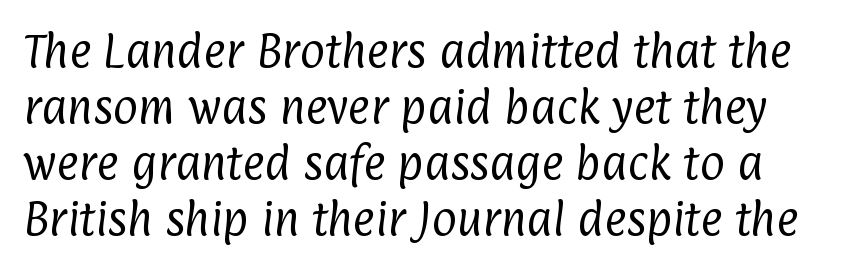
No feet cap the strokes, marking this as sans-serif type. Weight: in the light-to-regular range. The block of text has a typical density, with ordinary space between rows. Underline: absent.
